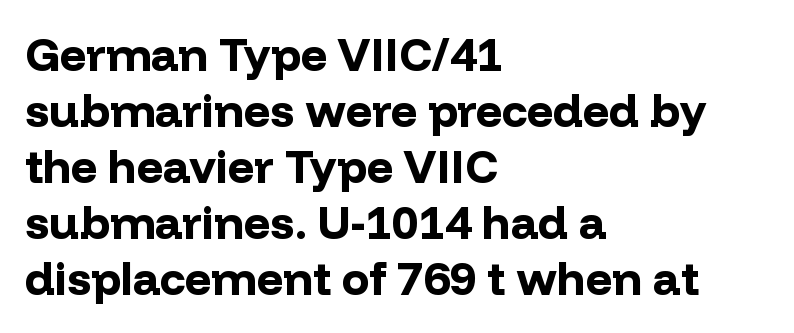
The image shows 46 px bold sans-serif type, upright; set left-aligned, line spacing 1.22x, normal letter spacing, not underlined; low stroke contrast and a medium x-height.
